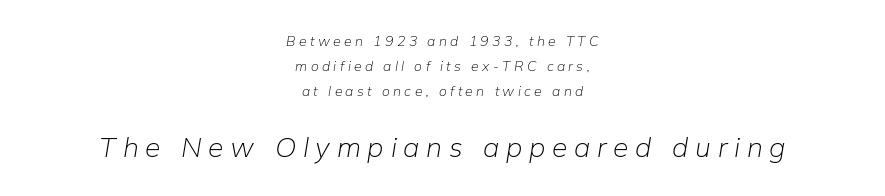
Whoever set this made the second block the dominant, larger element. Anything drawn beneath the words? Only blank space. The rag falls on both sides of this text block equally. Heaviness? Minimal to ordinary, like unemphasized prose. Spacing verdict: proportional, widths tailored to each character. Honestly, the letter spacing is so wide it's the main thing you notice.
